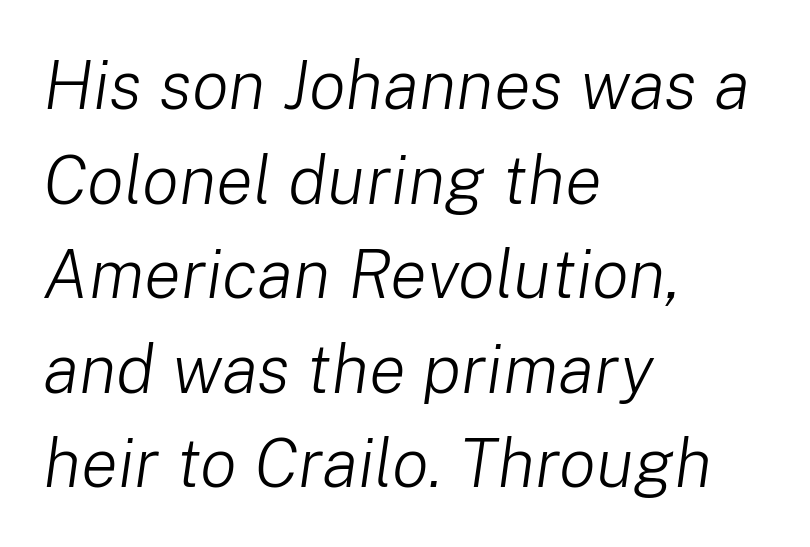
Layout note: lines flush left. Each word holds together tightly as a unit, with standard inter-letter gaps. The cut favours lightness, reaching ordinary text weight at its darkest. This sample keeps an unexceptional amount of space between lines. This sample uses an oblique cut, with every glyph tilted off the vertical. These lines are rendered in a variable-pitch font.
